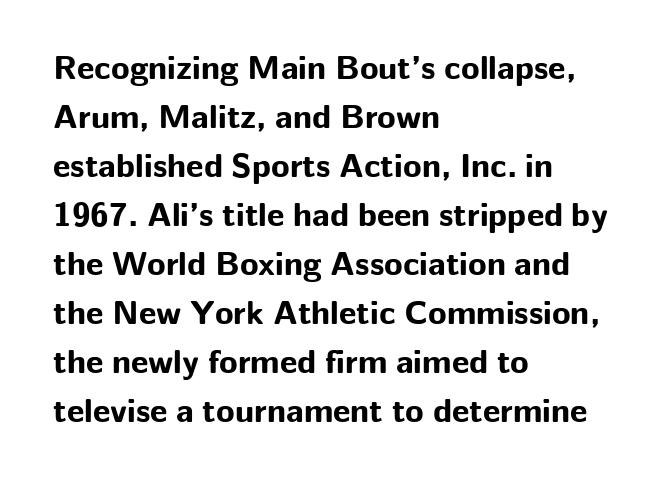
The typeface chosen for these lines omits serifs. Regarding leading, the lines here are spaced in the standard way. The line texture is even and compact thanks to regular tracking. The letters stand upright; this is a roman face. The glyphs are unaccompanied by any horizontal stroke below them. Typographic density is high because the face is bold.
